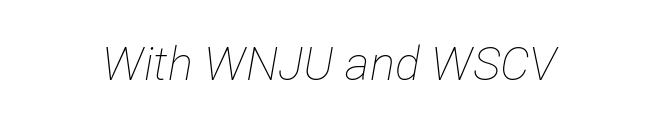
{"italic": "yes", "lean": "right", "slant_degrees": 12, "bold": "no", "weight": "thin", "width": "condensed", "stroke_contrast": "low", "x_height": "medium", "monospaced": "no", "underline": "no", "letter_spacing": "normal", "letter_spacing_em": 0.0, "glyph_px": 47}
